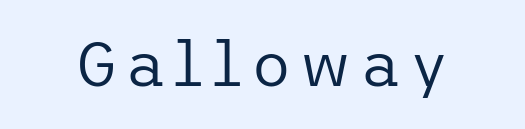
Q: Is the text bold? A: No.
Q: Is the text italic (slanted)? A: No, it is upright.
Q: Is the typeface a serif or a sans-serif typeface? A: Sans-serif.
Q: Is the text underlined? A: No.
Q: Width (condensed, normal, or wide)? A: Normal.
Q: Stroke contrast? A: Low.
Q: x-height? A: Medium.
